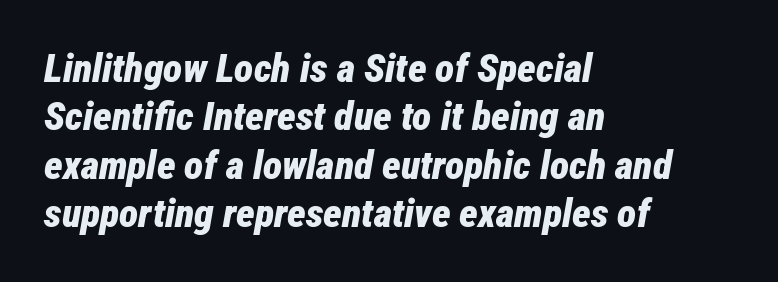
As a designer I'd log this as weight 700, bold. The axis of the letterforms is tilted away from vertical. Default kerning and tracking; the words read as compact shapes. Just letters on the line, the space beneath them empty. Teacher's note: observe the even left margin — that is flush-left alignment.
